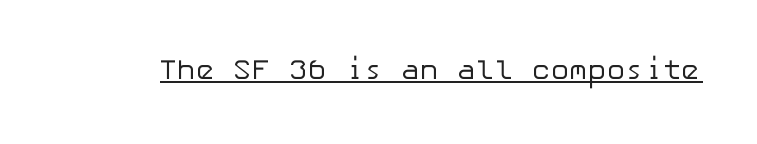
{"serif": "no", "italic": "no", "bold": "no", "weight": "regular", "width": "normal", "stroke_contrast": "low", "x_height": "medium", "underline": "yes", "letter_spacing": "normal", "letter_spacing_em": 0.0, "glyph_px": 28}
